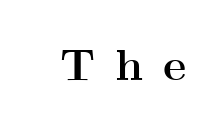
Q: Is the text bold? A: Yes.
Q: Is the text italic (slanted)? A: No, it is upright.
Q: Is the typeface a serif or a sans-serif typeface? A: Serif.
Q: Is the text underlined? A: No.
Q: Is the spacing between letters normal or unusually wide? A: Unusually wide.
Q: Width (condensed, normal, or wide)? A: Wide.
Q: Stroke contrast? A: Medium.
Q: x-height? A: Small.
Q: Monospaced? A: No.
